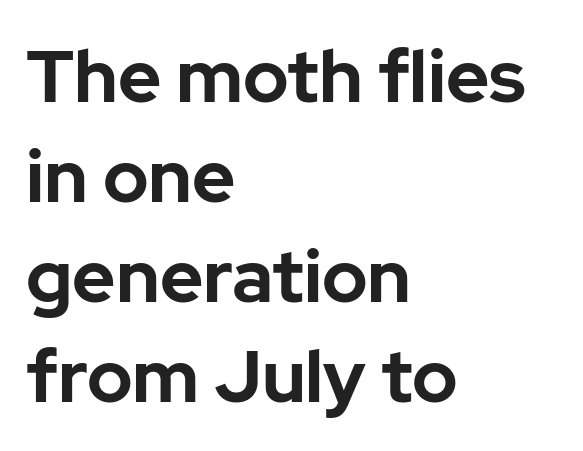
{"serif": "no", "italic": "no", "bold": "yes", "weight": "bold", "width": "normal", "stroke_contrast": "low", "x_height": "medium", "monospaced": "no", "underline": "no", "align": "left", "line_spacing": "normal", "line_spacing_ratio": 1.35, "letter_spacing": "normal", "letter_spacing_em": 0.0, "glyph_px": 74}
